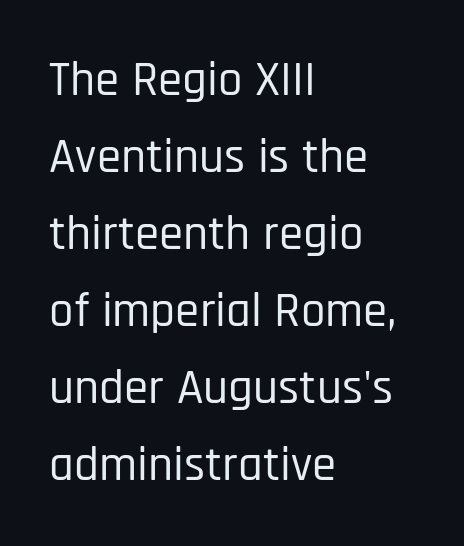
{"serif": "no", "italic": "no", "width": "condensed", "stroke_contrast": "low", "x_height": "large", "monospaced": "no", "underline": "no", "align": "left", "line_spacing": "normal", "line_spacing_ratio": 1.57, "letter_spacing": "normal", "letter_spacing_em": 0.0, "glyph_px": 49}
